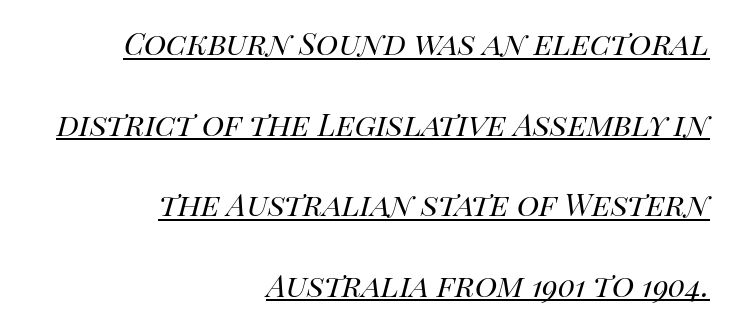
{"italic": "yes", "lean": "right", "slant_degrees": 14, "bold": "no", "weight": "regular", "width": "normal", "stroke_contrast": "high", "x_height": "large", "monospaced": "no", "underline": "yes", "align": "right", "line_spacing": "loose", "line_spacing_ratio": 2.12, "letter_spacing": "normal", "letter_spacing_em": 0.0, "glyph_px": 38}
